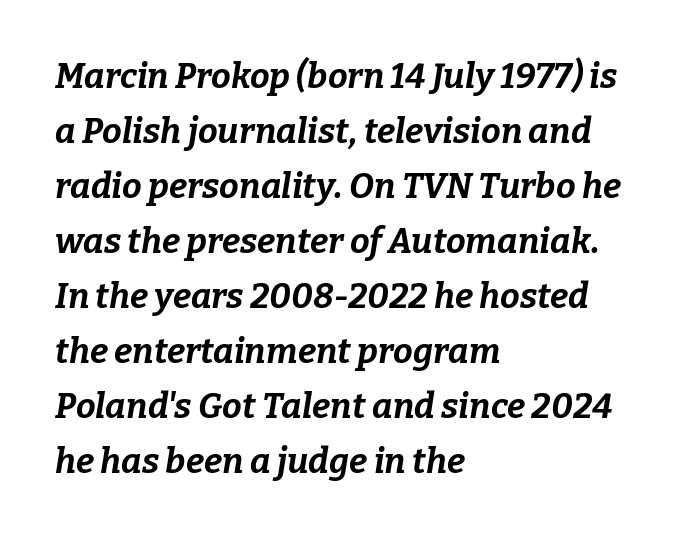
Does extra space separate the letters? No, they use regular spacing. How heavy is the stroke? Heavy — this is a bold. A typesetter would mark this as italic. This sample keeps an unexceptional amount of space between lines.
